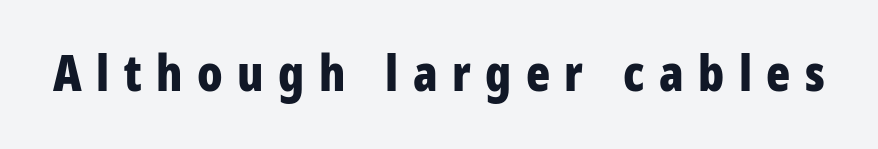
The passage shown is not underscored anywhere. Caption: expanded tracking, letters set apart. You'd pick this weight for a headline — it's a proper bold. You can tell from the bare stems that sans-serif type was used.
